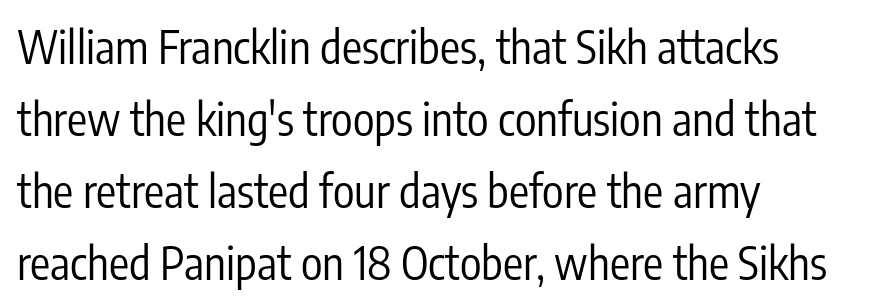
Short note: letters normally spaced. No feet cap the strokes, marking this as sans-serif type. You could not count columns in this text — the font is proportionally spaced. No heavy texture on the line: the type isn't bold.
